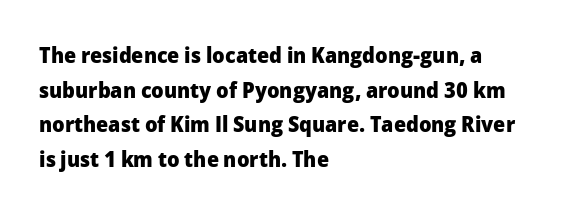
{"italic": "no", "bold": "yes", "underline": "no", "align": "left", "line_spacing": "normal", "line_spacing_ratio": 1.57, "letter_spacing": "normal", "letter_spacing_em": 0.0, "glyph_px": 22}
